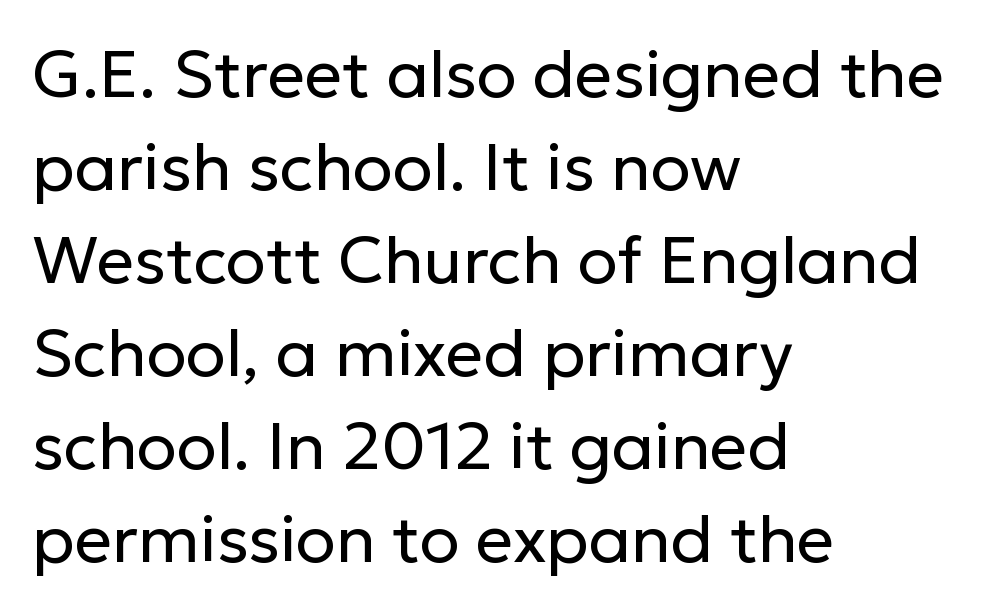
These lines stack with their left ends in a neat column. Do the characters align in a grid? No, the font is proportional. Examine the stroke ends and you'll find no serifs. The font's upright variant was chosen for this text. Regarding leading, the lines here are spaced in the standard way. The string is rendered with underlining switched off.
